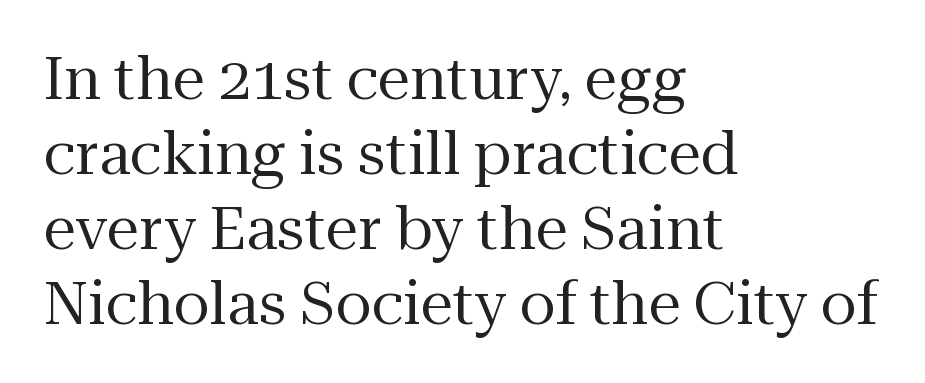
{"serif": "yes", "italic": "no", "bold": "no", "weight": "regular", "width": "normal", "stroke_contrast": "medium", "x_height": "medium", "monospaced": "no", "underline": "no", "align": "left", "line_spacing": "normal", "line_spacing_ratio": 1.27, "letter_spacing": "normal", "letter_spacing_em": 0.0, "glyph_px": 59}
